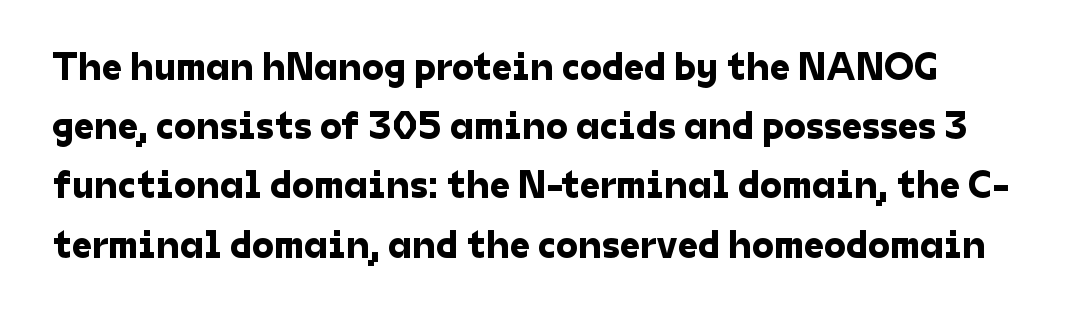
The image shows 40 px sans-serif type; set normal line spacing (1.48x), normal letter spacing, not underlined; low stroke contrast and a medium x-height.
